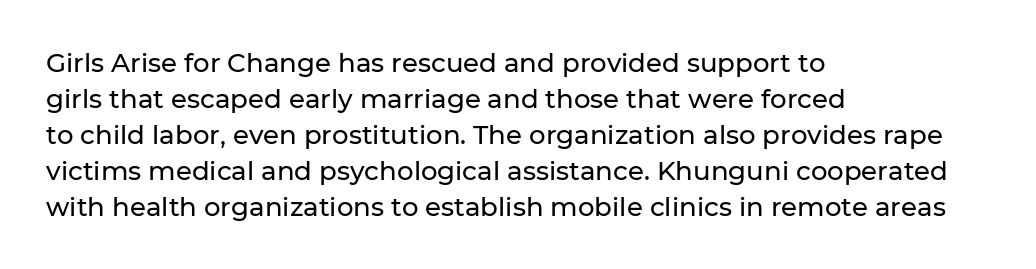
Q: Is the text italic (slanted)? A: No, it is upright.
Q: Is the text underlined? A: No.
Q: How is the paragraph aligned? A: Left-aligned.
Q: Is the spacing between letters normal or unusually wide? A: Normal.
Q: Is the spacing between lines tight, normal or loose? A: Normal.
